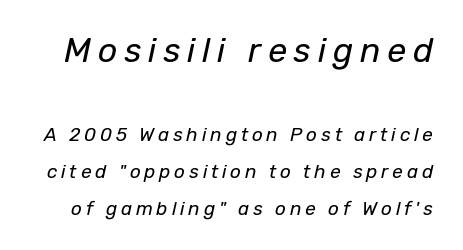
{"italic": "yes", "lean": "right", "slant_degrees": 12, "bold": "no", "weight": "regular", "width": "normal", "stroke_contrast": "low", "x_height": "medium", "monospaced": "no", "underline": "no", "line_spacing": "loose", "line_spacing_ratio": 1.94, "letter_spacing": "wide", "letter_spacing_em": 0.2, "larger_block": "first", "size_ratio": 1.79, "glyph_px": 34}
